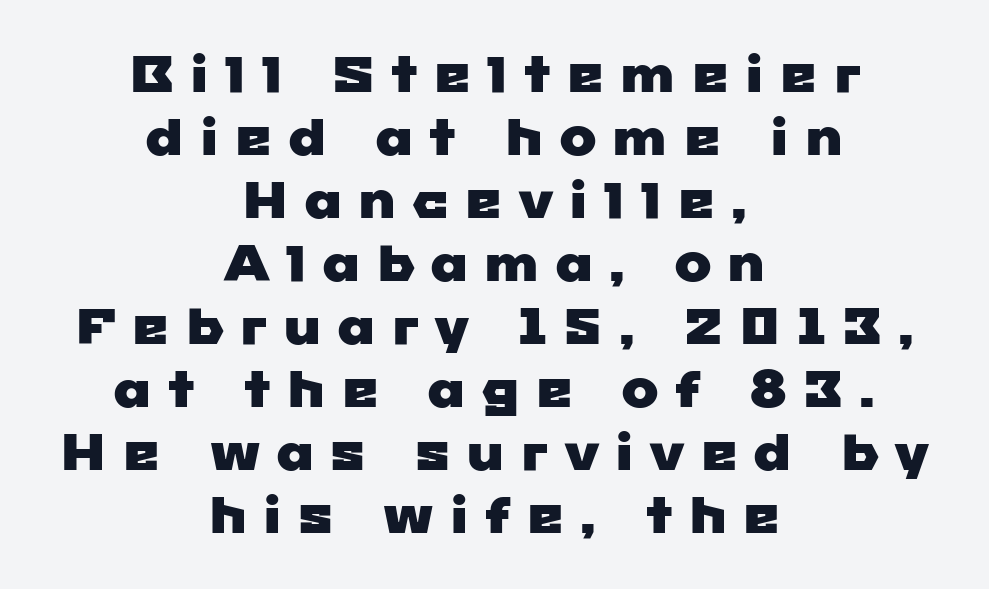
The rag falls on both sides of this text block equally. Varying glyph widths throughout — classic text-font behaviour. A bare baseline throughout the passage. Whoever set this chose a conventional vertical rhythm. Look at the tracking — it's clearly loosened, letters drifting apart.
